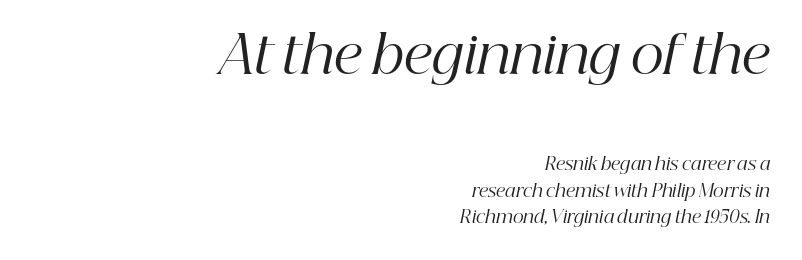
Descenders are the only things crossing below the line. How would I describe the line gaps? Plain and ordinary. Two sizes are in play, and the larger belongs to the first block. Note: serifs present on the glyphs. Line endings align vertically; line beginnings do not.
